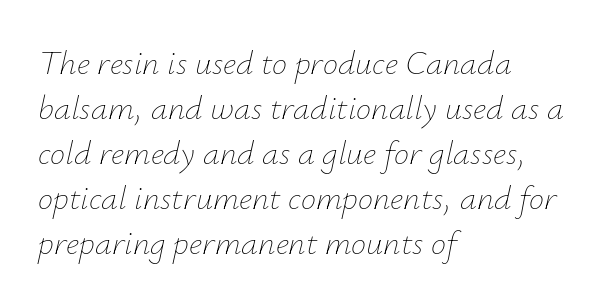
{"italic": "yes", "lean": "right", "slant_degrees": 12, "bold": "no", "weight": "thin", "width": "normal", "stroke_contrast": "low", "x_height": "small", "monospaced": "no", "underline": "no", "align": "left", "line_spacing": "normal", "line_spacing_ratio": 1.32, "letter_spacing": "normal", "letter_spacing_em": 0.0, "glyph_px": 34}
